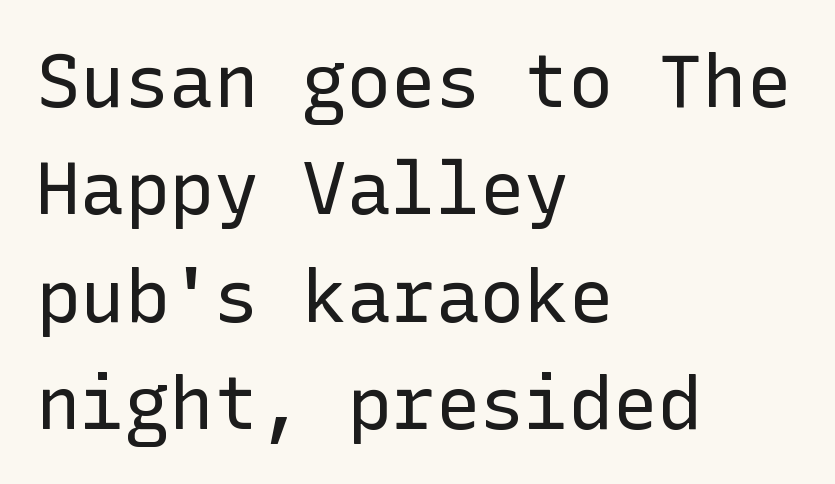
{"serif": "no", "italic": "no", "bold": "no", "weight": "regular", "width": "normal", "stroke_contrast": "low", "x_height": "medium", "underline": "no", "align": "left", "line_spacing": "normal", "line_spacing_ratio": 1.45, "letter_spacing": "normal", "letter_spacing_em": 0.0, "glyph_px": 74}
